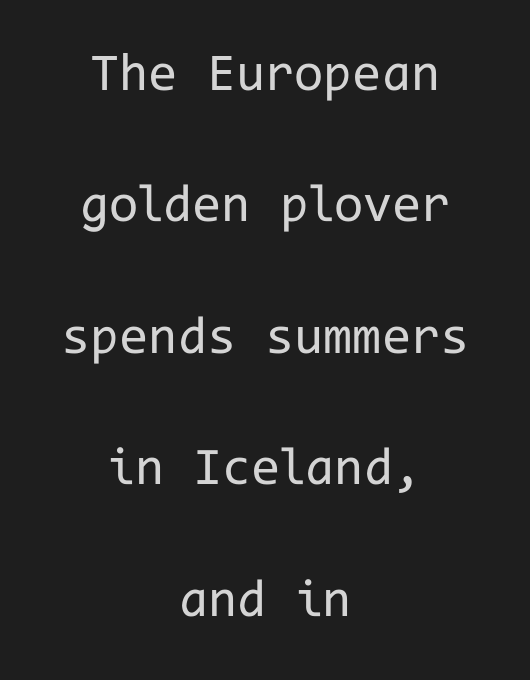
Q: Is the text bold? A: No.
Q: Is the text italic (slanted)? A: No, it is upright.
Q: Is the typeface a serif or a sans-serif typeface? A: Sans-serif.
Q: Is the text underlined? A: No.
Q: How is the paragraph aligned? A: Centered.
Q: Is the spacing between letters normal or unusually wide? A: Normal.
Q: Is the spacing between lines tight, normal or loose? A: Loose.
Q: Width (condensed, normal, or wide)? A: Normal.
Q: Stroke contrast? A: Low.
Q: x-height? A: Medium.
Q: Monospaced? A: Yes.
